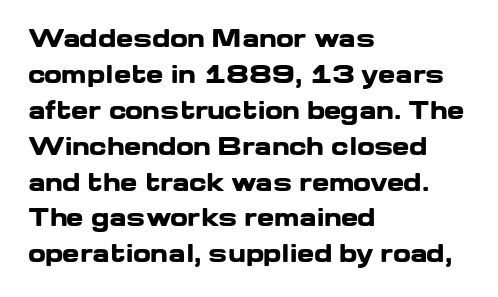
The image shows 23 px bold type, upright; set left-aligned, normal line spacing (1.56x), normal letter spacing, not underlined.
